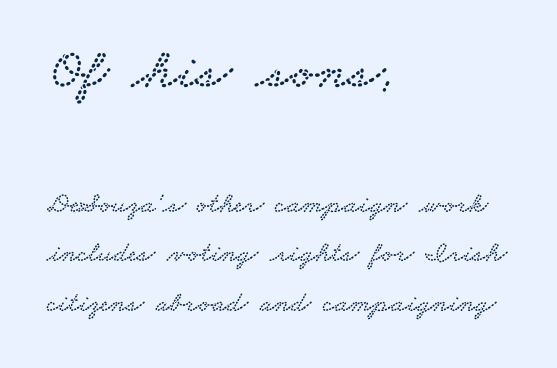
Q: Is the text underlined? A: No.
Q: How is the paragraph aligned? A: Left-aligned.
Q: Is the spacing between letters normal or unusually wide? A: Normal.
Q: Is the spacing between lines tight, normal or loose? A: Normal.
Q: Which block of text is set in a larger size, the first (top) or the second (bottom)? A: The first (top) one.
Q: Width (condensed, normal, or wide)? A: Wide.
Q: Stroke contrast? A: Low.
Q: x-height? A: Small.
Q: Monospaced? A: No.
